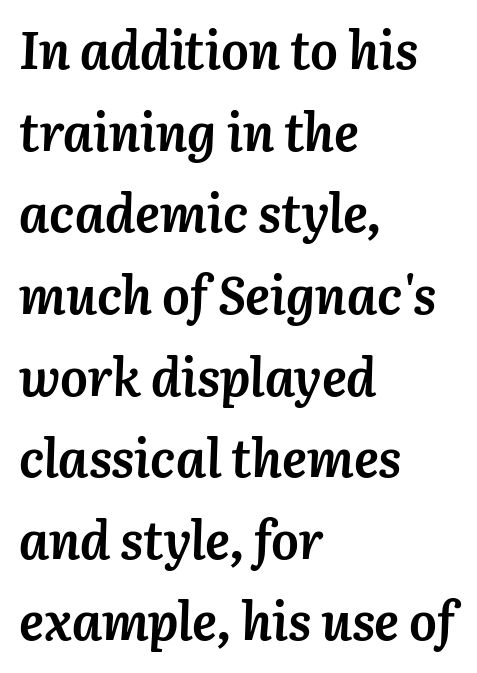
As a designer I'd log this as weight 700, bold. Spacing verdict: proportional, widths tailored to each character. This is oblique type, the kind used for emphasis or titles. Words float on clear page, feet unadorned.
